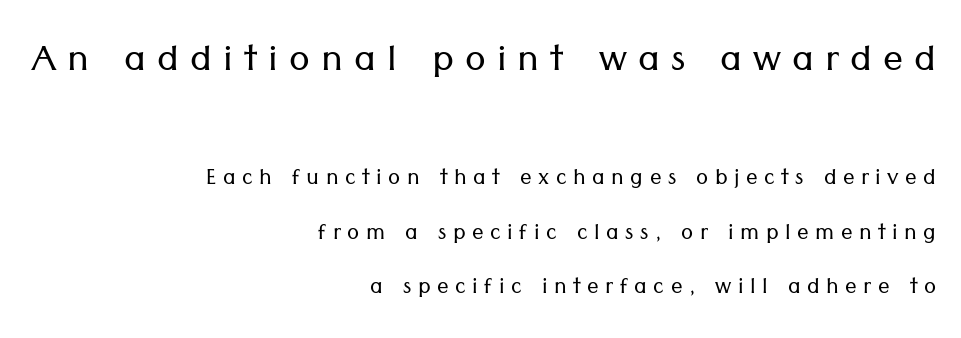
Examine the stroke ends and you'll find no serifs. Reading top to bottom, the characters get smaller at the block break. Lines of text with bare space underneath. The strokes are not fattened; the text isn't bold. The letters advance in unequal steps, a hallmark of proportional type.
